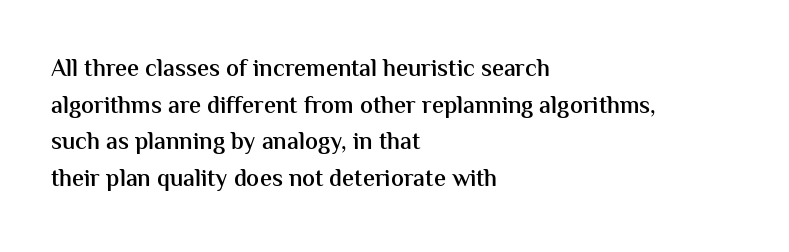
{"italic": "no", "bold": "semi", "underline": "no", "align": "left", "line_spacing": "normal", "line_spacing_ratio": 1.53, "letter_spacing": "normal", "letter_spacing_em": 0.0, "glyph_px": 24}
